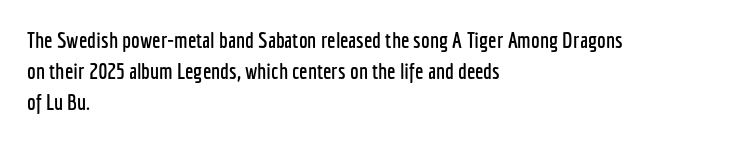
No italicization has been applied; the sample stays upright. The text block is weighted toward the left margin, trailing off unevenly rightward. Each row of text sits above clean, open space. Leading matches the norm, producing a regular column. Nobody touched the tracking dial on this one.
